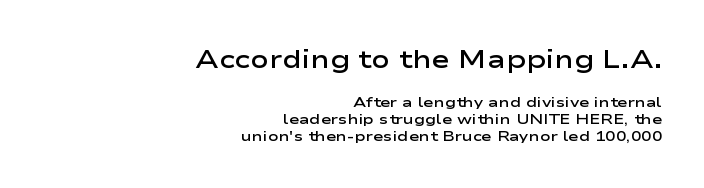
In terms of letterspacing, this is plain default setting. Visually the block forms a straight wall on the right and a jagged coastline on the left. These lines carry some extra weight — a demibold, not a full bold. Is there any slant? The stems are plumb. Visually, the top section dominates because its glyphs are scaled up. Lines of text with bare space underneath.
